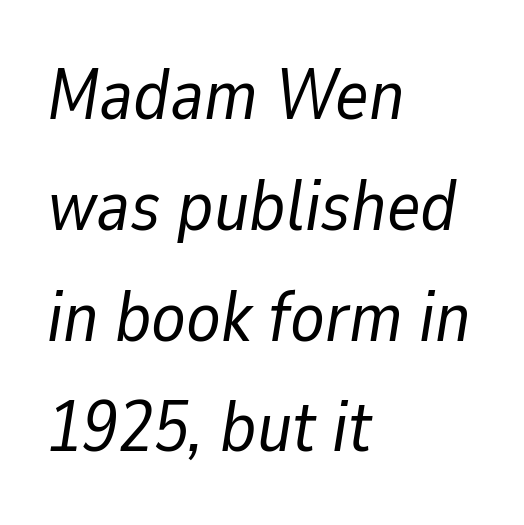
Looking at the ascenders, they clearly lean. These lines keep a tight, regular rhythm from letter to letter. Short and long lines alike share a common starting point at left. Quick note: interline space is typical. The font is comparable to plain body text, perhaps lighter. These lines are rendered in a variable-pitch font.
